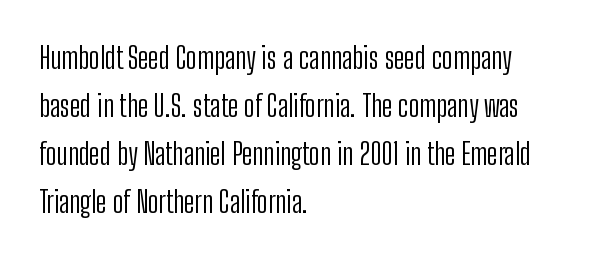
The rendering uses natural spacing where letterforms have individual widths. This reads as an unemphasized weight, regular at the heaviest. This sample is left-justified, so line endings fall wherever the words run out. Tracking value appears to be zero — textbook default spacing. Each new line begins a customary step beneath the previous one. Do the letters lean? They stand straight.
